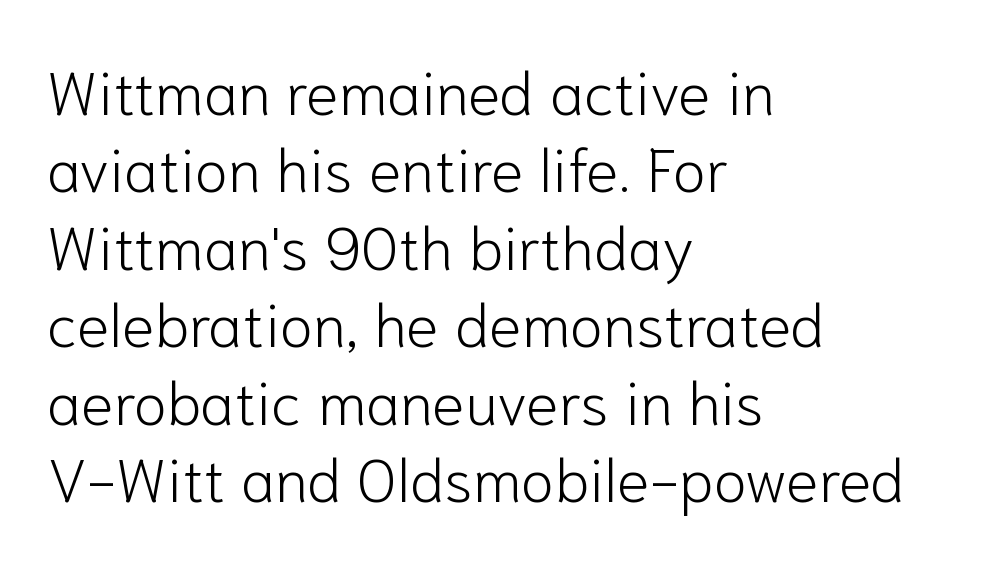
{"serif": "no", "italic": "no", "bold": "no", "weight": "light", "width": "normal", "stroke_contrast": "low", "x_height": "medium", "monospaced": "no", "underline": "no", "align": "left", "line_spacing": "normal", "line_spacing_ratio": 1.27, "letter_spacing": "normal", "letter_spacing_em": 0.0, "glyph_px": 61}
